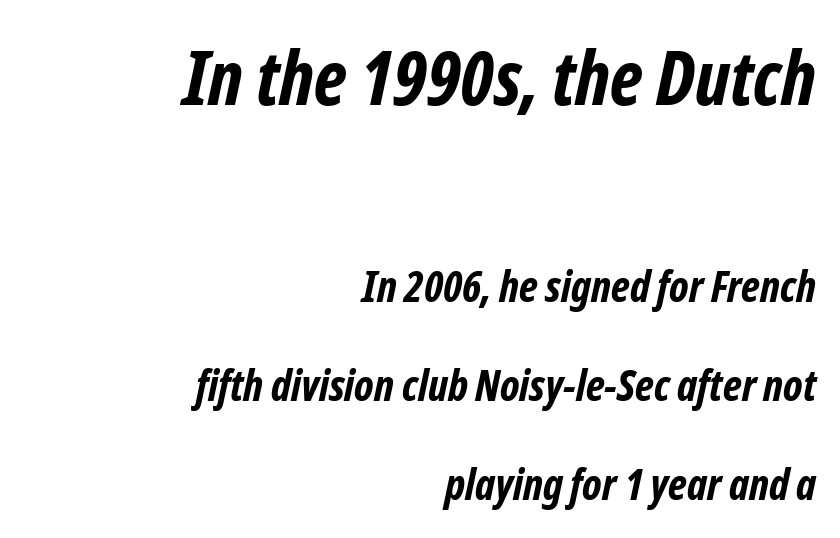
In terms of letterspacing, this is plain default setting. A typesetter would call this leading open, well beyond the default. Quick note: underline off. Note the varied advance widths — an 'i' is clearly narrower than an 'm'. A full-strength bold gives these letters their thick strokes.
